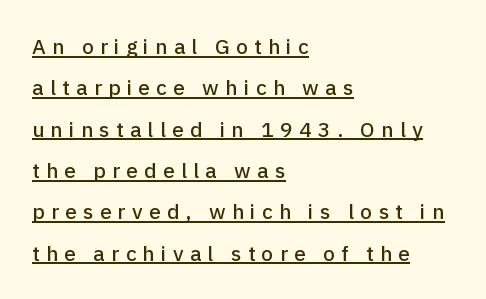
Q: Is the text italic (slanted)? A: No, it is upright.
Q: Is the text underlined? A: Yes.
Q: How is the paragraph aligned? A: Left-aligned.
Q: Is the spacing between letters normal or unusually wide? A: Unusually wide.
Q: Is the spacing between lines tight, normal or loose? A: Loose.
